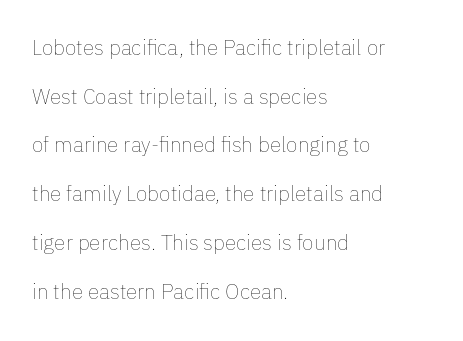
{"italic": "no", "bold": "no", "underline": "no", "align": "left", "line_spacing": "loose", "line_spacing_ratio": 2.32, "letter_spacing": "normal", "letter_spacing_em": 0.0, "glyph_px": 21}
